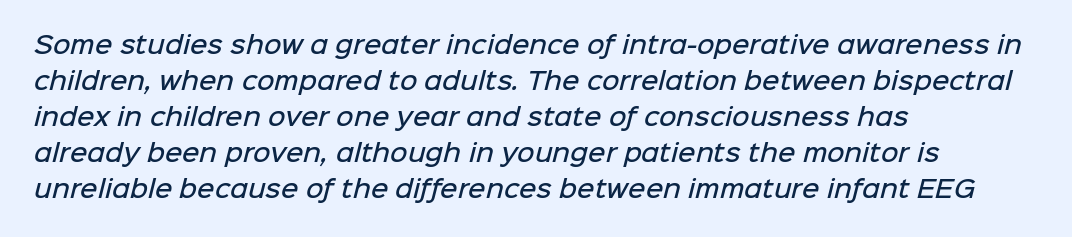
{"bold": "semi", "underline": "no", "align": "left", "line_spacing": "normal", "line_spacing_ratio": 1.5, "letter_spacing": "normal", "letter_spacing_em": 0.0, "glyph_px": 24}
